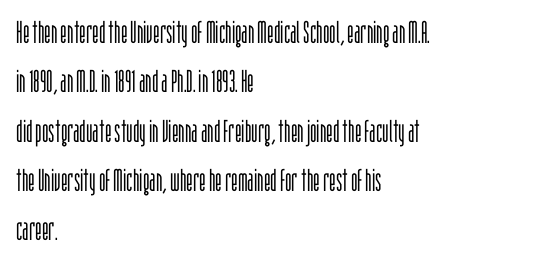
Rule under the text: the space is simply empty. Designer's note — italics off, roman on. Every row of glyphs begins at an identical x-position on the left. A typesetter would call this proportional, since set widths differ per character.
